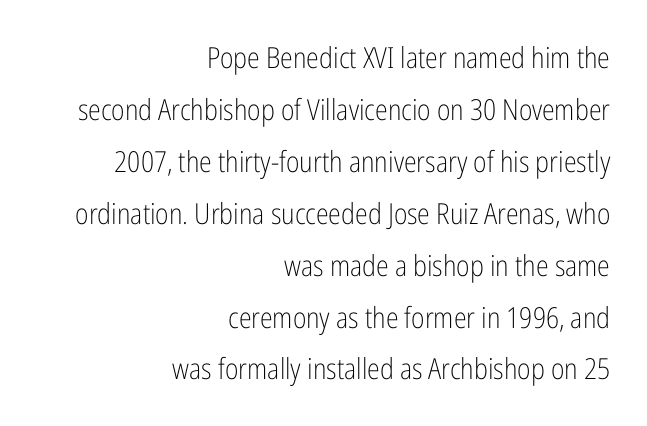
{"serif": "no", "italic": "no", "bold": "no", "weight": "light", "width": "condensed", "stroke_contrast": "low", "x_height": "medium", "monospaced": "no", "underline": "no", "align": "right", "line_spacing_ratio": 1.79, "letter_spacing": "normal", "letter_spacing_em": 0.0, "glyph_px": 29}
